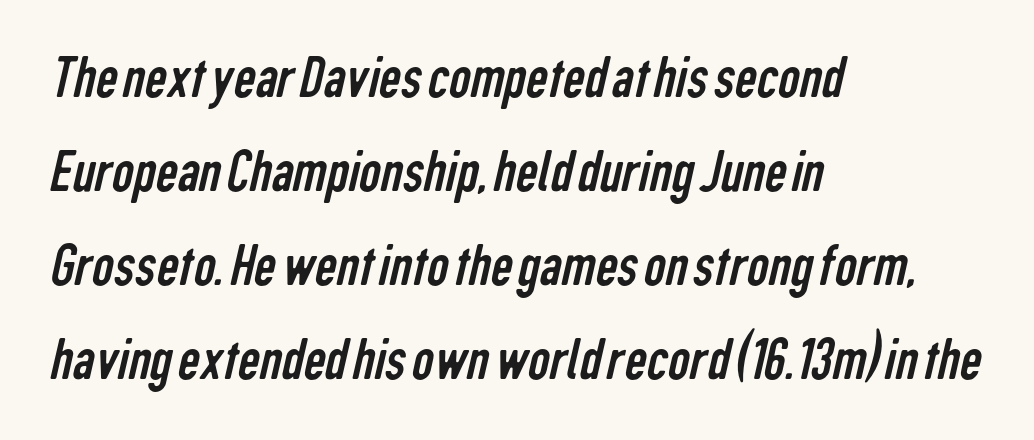
Vertical stems look standard width or narrower in stroke. A typesetter would call this proportional, since set widths differ per character. Notice how the passage keeps a crisp vertical edge on the left only. Tracking here is standard; glyphs follow each other at the usual distance.
